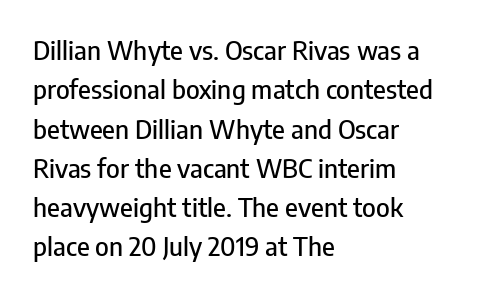
Q: Is the text italic (slanted)? A: No, it is upright.
Q: Is the text underlined? A: No.
Q: How is the paragraph aligned? A: Left-aligned.
Q: Is the spacing between letters normal or unusually wide? A: Normal.
Q: Is the spacing between lines tight, normal or loose? A: Normal.
